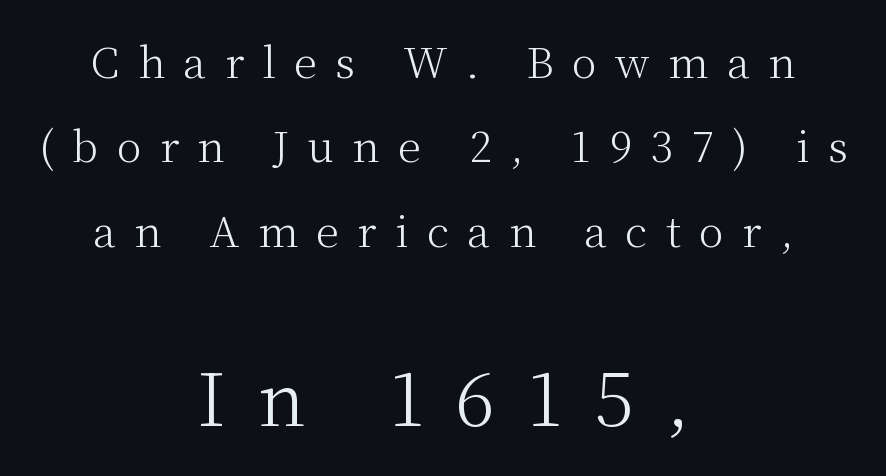
Nothing heavy about these letters — not bold at all. Short note: letters widely spaced. The designer dialed line spacing up above the default. These lines are rendered in a variable-pitch font. Underline: absent.
